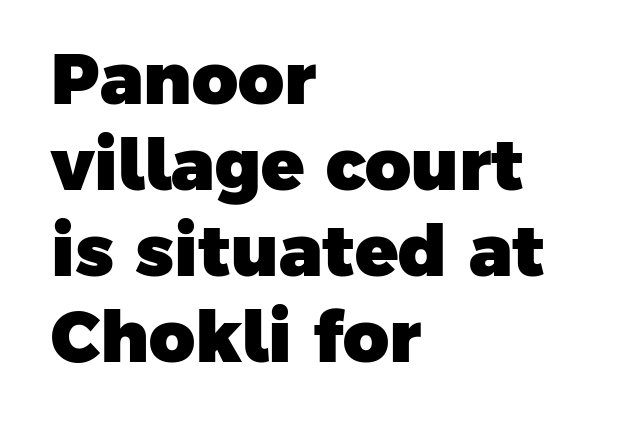
{"serif": "no", "bold": "yes", "weight": "heavy", "width": "normal", "stroke_contrast": "low", "x_height": "medium", "monospaced": "no", "underline": "no", "align": "left", "line_spacing_ratio": 1.21, "letter_spacing": "normal", "letter_spacing_em": 0.0, "glyph_px": 71}
